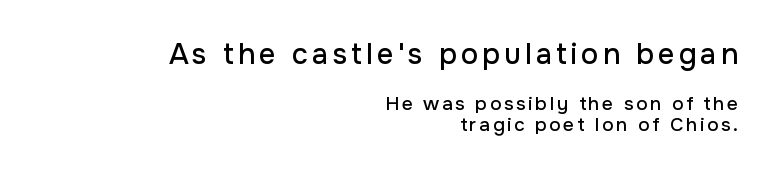
Each line ends at the same right margin while the left side varies. Descenders hang freely into open space. Here the designer chose a conventional face with non-uniform glyph widths. The passage shown begins with its larger block and ends with its smaller one.
